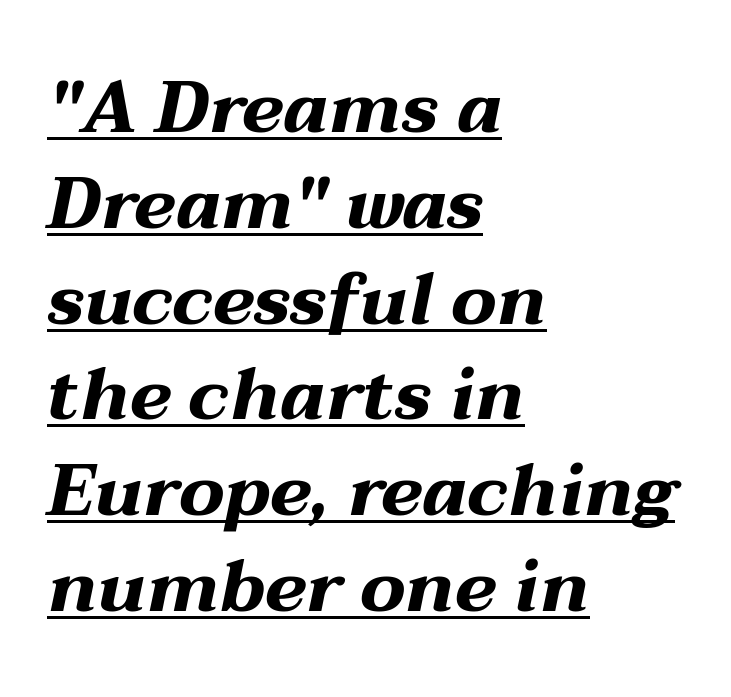
Students, observe: this is what conventionally led text looks like. Line beginnings align vertically; line endings do not. The strokes are fattened all the way to bold. The typography opts for an oblique posture over an upright one. Underline: present. Spacing between characters is what you'd get straight out of the box.
